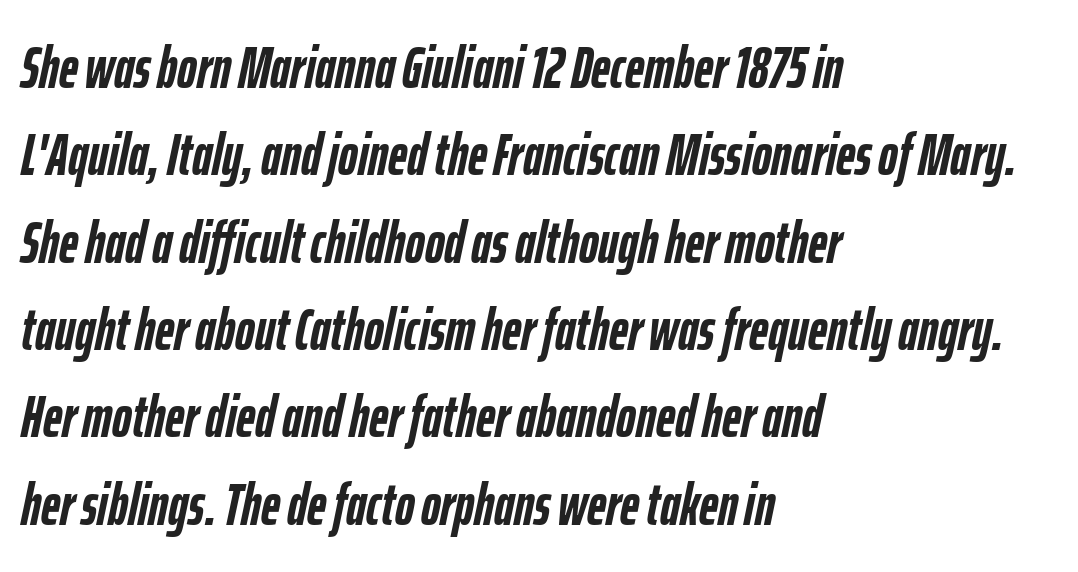
The image shows 59 px semibold, condensed type, italic (leaning right); set left-aligned, normal line spacing (1.48x), normal letter spacing, not underlined; low stroke contrast and a medium x-height.
